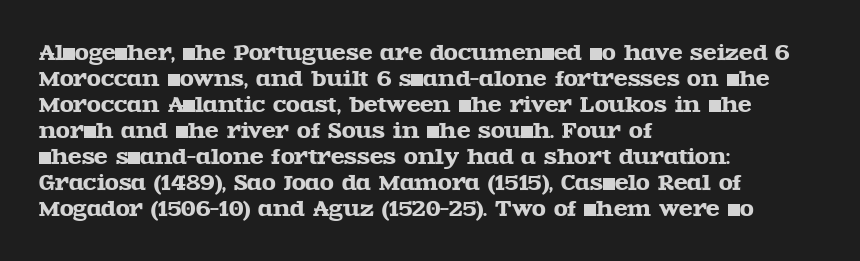
The letterforms sit shoulder to shoulder at normal distance. The lines in this sample share a left origin and differ only in where they stop. Lines of text with bare space underneath. This sample keeps an unexceptional amount of space between lines. Upright lettering throughout.
